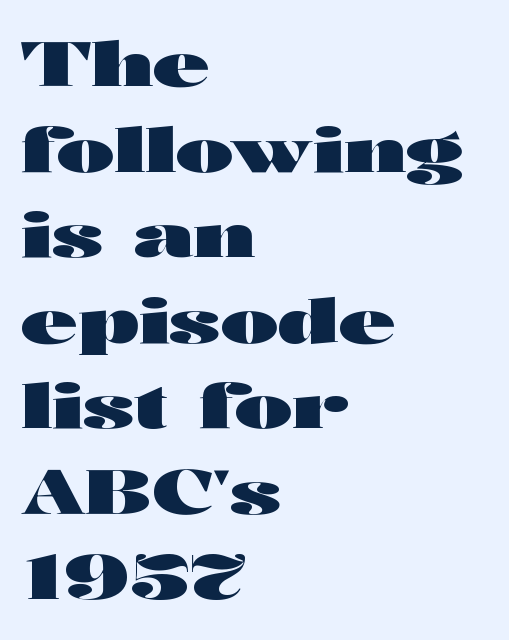
Q: Is the text bold? A: Yes.
Q: Is the text italic (slanted)? A: No, it is upright.
Q: Is the typeface a serif or a sans-serif typeface? A: Serif.
Q: Is the text underlined? A: No.
Q: How is the paragraph aligned? A: Left-aligned.
Q: Is the spacing between letters normal or unusually wide? A: Normal.
Q: Is the spacing between lines tight, normal or loose? A: Normal.
Q: Width (condensed, normal, or wide)? A: Wide.
Q: Stroke contrast? A: High.
Q: x-height? A: Medium.
Q: Monospaced? A: No.
